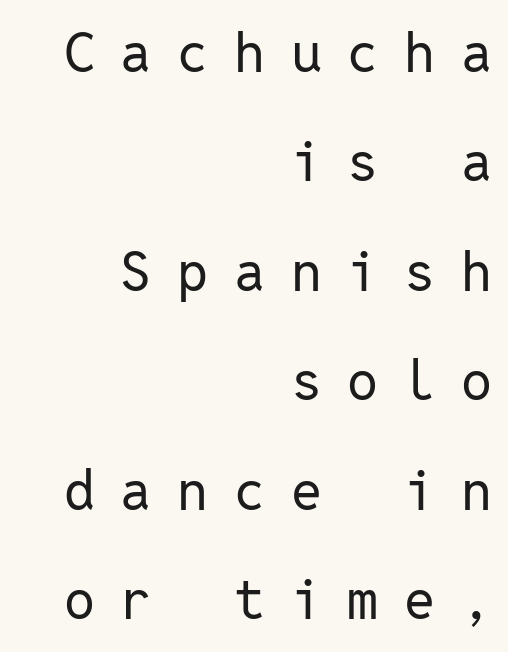
{"serif": "no", "italic": "no", "bold": "no", "weight": "regular", "width": "normal", "stroke_contrast": "low", "x_height": "medium", "monospaced": "yes", "underline": "no", "align": "right", "line_spacing": "loose", "line_spacing_ratio": 1.99, "letter_spacing": "wide", "letter_spacing_em": 0.47, "glyph_px": 55}
